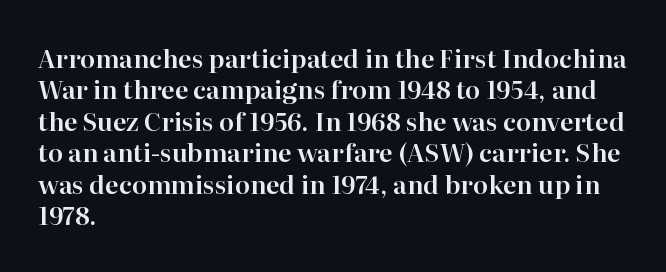
The image shows 25 px text type, upright; set left-aligned, normal line spacing (1.26x), normal letter spacing, not underlined.
